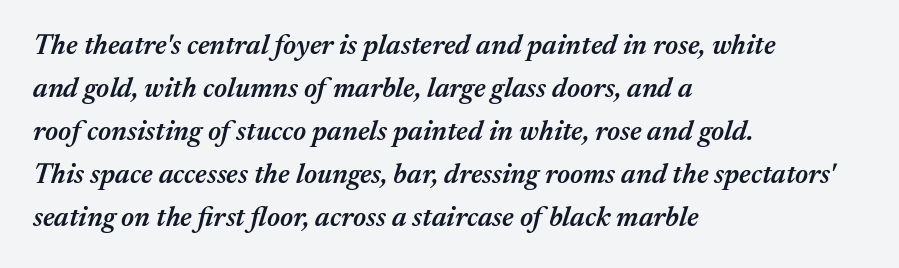
The image shows 28 px semibold type, italic (leaning right); set left-aligned, normal line spacing (1.54x), normal letter spacing, not underlined; medium stroke contrast and a medium x-height.
